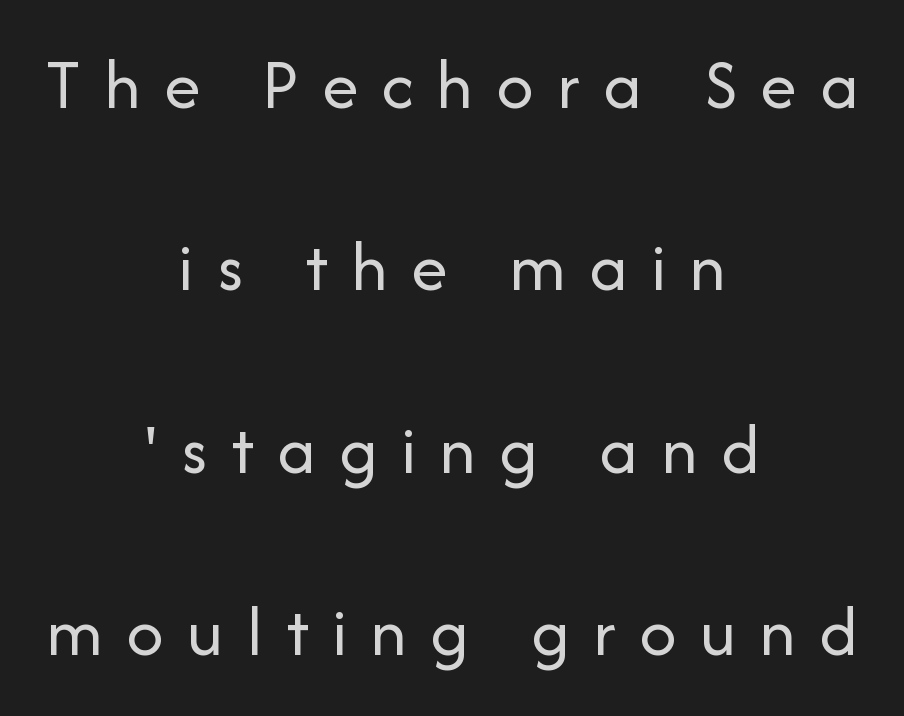
The cut favours lightness, reaching ordinary text weight at its darkest. The passage shown is typed in a proportional face where columns would drift. The letterforms stand isolated, each surrounded by extra space. The lines are quadded center.
